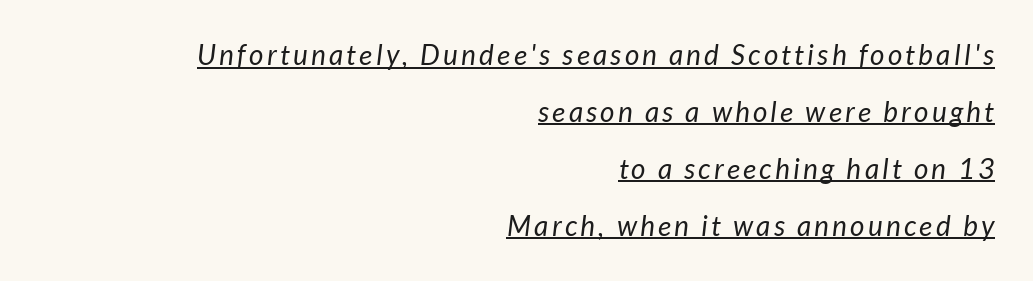
The image shows 28 px regular-weight sans-serif type; set right-aligned, loose line spacing (2.03x), underlined; low stroke contrast and a medium x-height.
